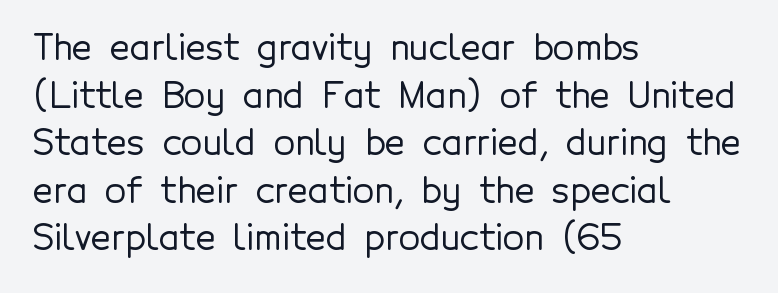
Q: Is the text italic (slanted)? A: No, it is upright.
Q: Is the typeface a serif or a sans-serif typeface? A: Sans-serif.
Q: Is the text underlined? A: No.
Q: How is the paragraph aligned? A: Left-aligned.
Q: Is the spacing between letters normal or unusually wide? A: Normal.
Q: Is the spacing between lines tight, normal or loose? A: Normal.
Q: Width (condensed, normal, or wide)? A: Normal.
Q: x-height? A: Medium.
Q: Monospaced? A: No.
